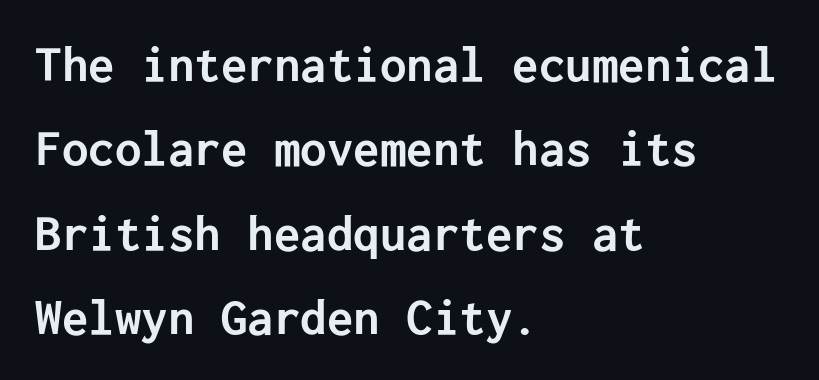
Leading matches the norm, producing a regular column. Each word holds together tightly as a unit, with standard inter-letter gaps. The words here are not underlined. Posture: vertical. Horizontal alignment here is leftward, the default for most running prose. Its strokes are broad and dark, the hallmark of bold type.
